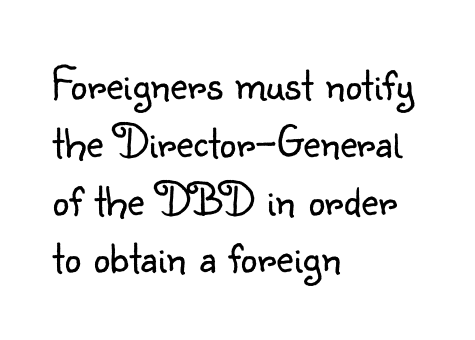
Q: Is the text bold? A: No.
Q: Is the text italic (slanted)? A: No, it is upright.
Q: Is the typeface a serif or a sans-serif typeface? A: Sans-serif.
Q: Is the text underlined? A: No.
Q: How is the paragraph aligned? A: Left-aligned.
Q: Is the spacing between letters normal or unusually wide? A: Normal.
Q: Width (condensed, normal, or wide)? A: Normal.
Q: Stroke contrast? A: Low.
Q: x-height? A: Small.
Q: Monospaced? A: No.
